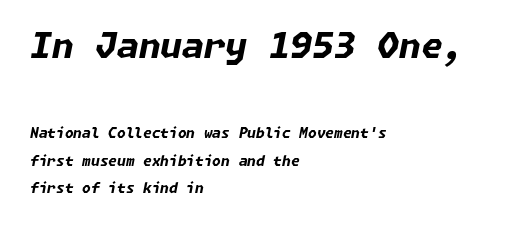
Q: Is the text bold? A: Yes.
Q: Is the text italic (slanted)? A: Yes, it leans right by about 11 degrees.
Q: Is the text underlined? A: No.
Q: How is the paragraph aligned? A: Left-aligned.
Q: Is the spacing between letters normal or unusually wide? A: Normal.
Q: Is the spacing between lines tight, normal or loose? A: Loose.
Q: Which block of text is set in a larger size, the first (top) or the second (bottom)? A: The first (top) one.
Q: Width (condensed, normal, or wide)? A: Normal.
Q: Stroke contrast? A: Low.
Q: x-height? A: Medium.
